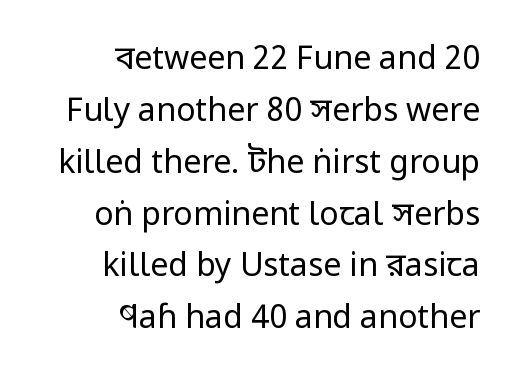
The image shows 32 px regular-weight, condensed sans-serif type, upright; set right-aligned, normal line spacing (1.62x), normal letter spacing, not underlined; low stroke contrast and a large x-height.
